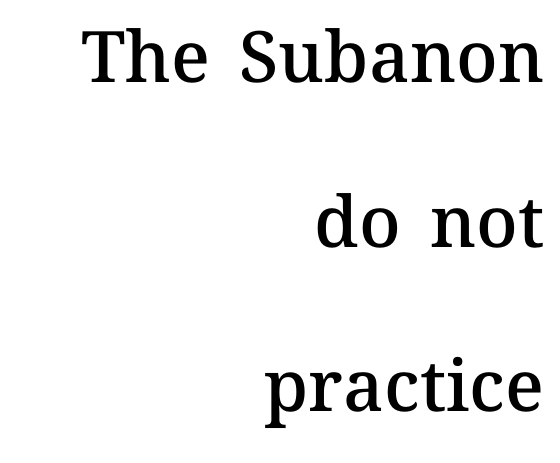
{"italic": "no", "bold": "semi", "weight": "semibold", "width": "normal", "stroke_contrast": "medium", "x_height": "medium", "monospaced": "no", "underline": "no", "align": "right", "line_spacing": "loose", "line_spacing_ratio": 2.32, "letter_spacing": "normal", "letter_spacing_em": 0.0, "glyph_px": 71}
